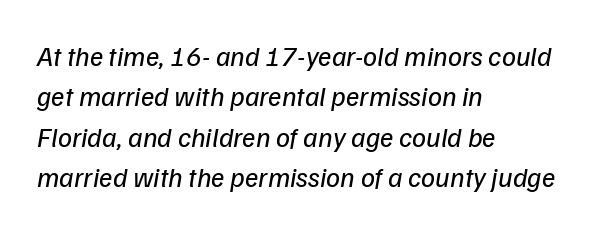
{"serif": "no", "bold": "no", "weight": "regular", "width": "normal", "stroke_contrast": "low", "x_height": "medium", "monospaced": "no", "underline": "no", "align": "left", "line_spacing": "normal", "line_spacing_ratio": 1.44, "letter_spacing": "normal", "letter_spacing_em": 0.0, "glyph_px": 28}
